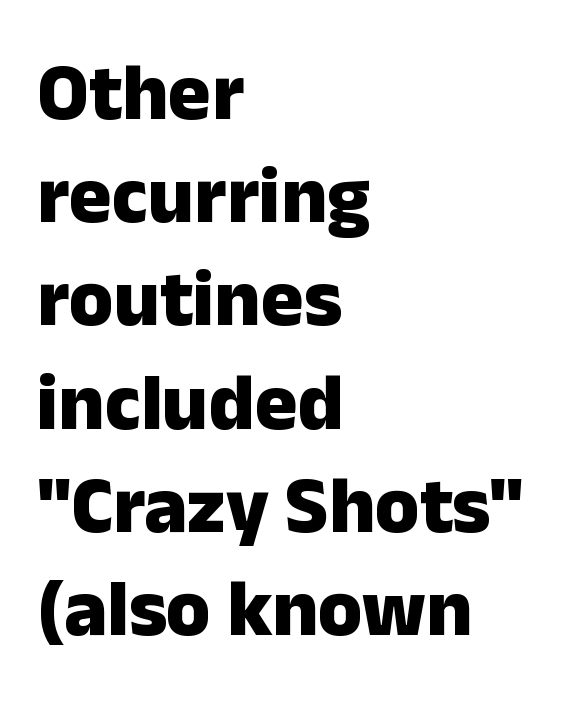
{"serif": "no", "italic": "no", "bold": "yes", "weight": "heavy", "width": "normal", "stroke_contrast": "low", "x_height": "medium", "monospaced": "no", "underline": "no", "align": "left", "line_spacing": "normal", "line_spacing_ratio": 1.29, "letter_spacing": "normal", "letter_spacing_em": 0.0, "glyph_px": 80}
